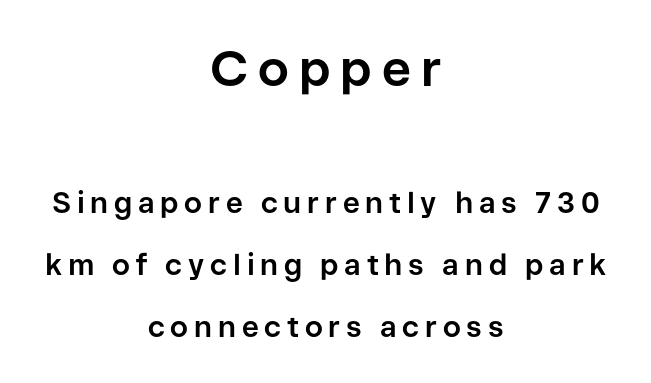
Q: Is the text bold? A: Yes.
Q: Is the text italic (slanted)? A: No, it is upright.
Q: Is the typeface a serif or a sans-serif typeface? A: Sans-serif.
Q: Is the text underlined? A: No.
Q: How is the paragraph aligned? A: Centered.
Q: Is the spacing between letters normal or unusually wide? A: Unusually wide.
Q: Is the spacing between lines tight, normal or loose? A: Loose.
Q: Which block of text is set in a larger size, the first (top) or the second (bottom)? A: The first (top) one.
Q: Width (condensed, normal, or wide)? A: Normal.
Q: Stroke contrast? A: Low.
Q: x-height? A: Medium.
Q: Monospaced? A: No.
